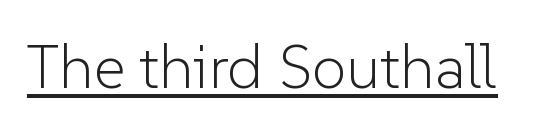
Q: Is the text bold? A: No.
Q: Is the text italic (slanted)? A: No, it is upright.
Q: Is the typeface a serif or a sans-serif typeface? A: Sans-serif.
Q: Is the text underlined? A: Yes.
Q: Is the spacing between letters normal or unusually wide? A: Normal.
Q: Width (condensed, normal, or wide)? A: Normal.
Q: Stroke contrast? A: Low.
Q: x-height? A: Medium.
Q: Monospaced? A: No.
